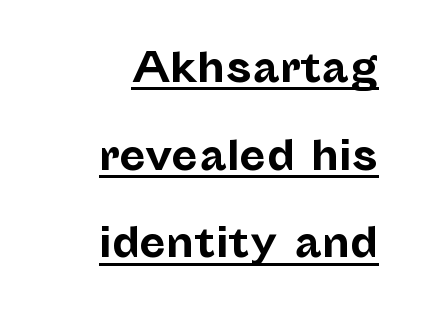
The image shows 39 px bold sans-serif type, upright; set right-aligned, loose line spacing (2.25x), normal letter spacing, underlined; low stroke contrast and a medium x-height.
